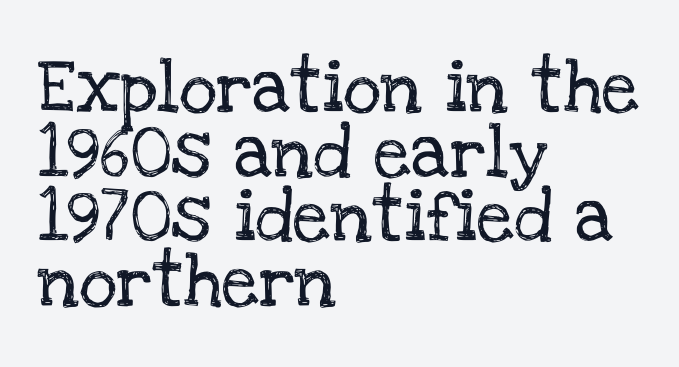
I'd call this a serif setting — the letters wear small feet. How are the letters spaced? Ordinarily, with no added tracking. Note the varied advance widths — an 'i' is clearly narrower than an 'm'. The compositor pushed each line to the left boundary. Each row of text sits above clean, open space.
